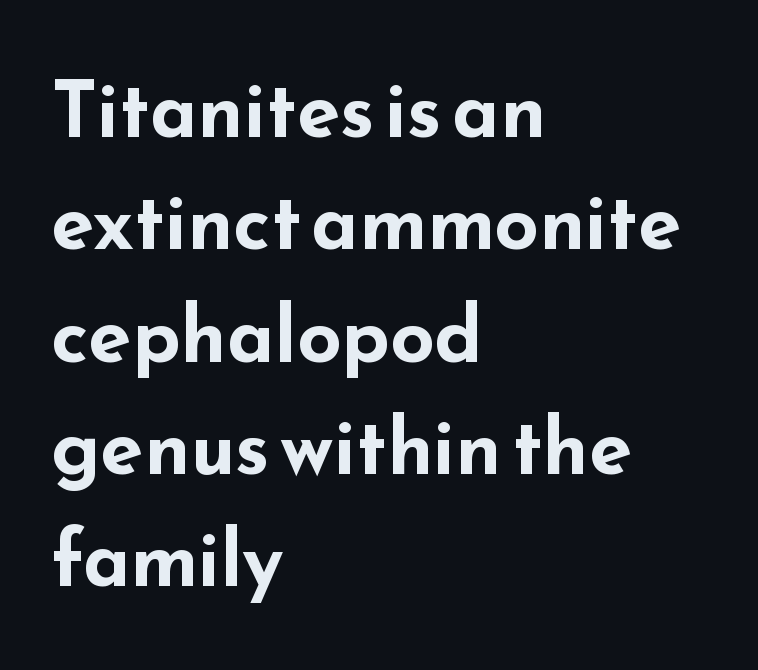
{"serif": "no", "italic": "no", "bold": "yes", "weight": "bold", "width": "wide", "stroke_contrast": "low", "x_height": "small", "monospaced": "no", "underline": "no", "align": "left", "line_spacing": "normal", "line_spacing_ratio": 1.44, "letter_spacing": "normal", "letter_spacing_em": 0.0, "glyph_px": 78}
